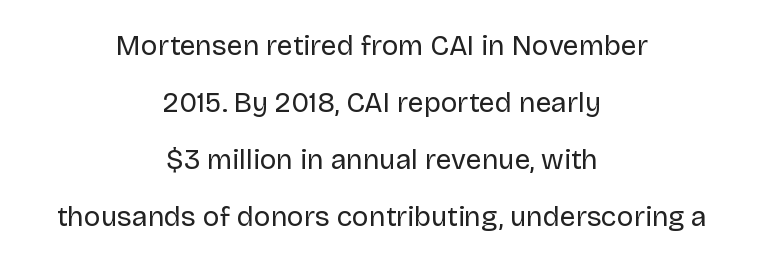
{"serif": "no", "italic": "no", "bold": "no", "weight": "regular", "width": "normal", "stroke_contrast": "low", "x_height": "large", "monospaced": "no", "underline": "no", "align": "center", "line_spacing": "loose", "line_spacing_ratio": 2.04, "letter_spacing": "normal", "letter_spacing_em": 0.0, "glyph_px": 28}
